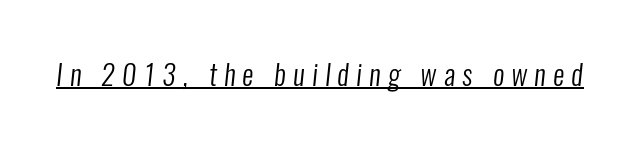
{"serif": "no", "bold": "no", "weight": "regular", "width": "condensed", "stroke_contrast": "low", "x_height": "medium", "monospaced": "no", "underline": "yes", "letter_spacing": "wide", "letter_spacing_em": 0.26, "glyph_px": 28}
